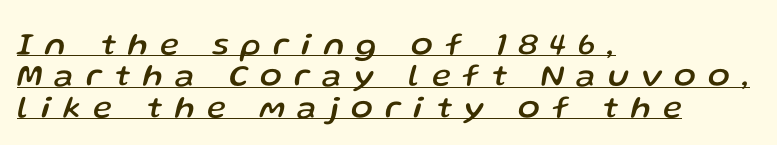
{"italic": "yes", "lean": "right", "slant_degrees": 13, "width": "normal", "stroke_contrast": "low", "x_height": "medium", "monospaced": "no", "underline": "yes", "align": "left", "line_spacing": "tight", "line_spacing_ratio": 0.98, "letter_spacing": "wide", "letter_spacing_em": 0.39, "glyph_px": 32}
